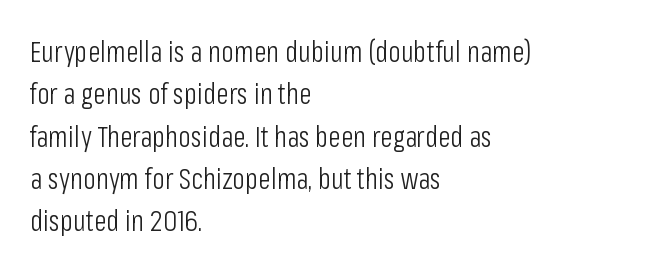
Q: Is the text bold? A: No.
Q: Is the text italic (slanted)? A: No, it is upright.
Q: Is the typeface a serif or a sans-serif typeface? A: Sans-serif.
Q: Is the text underlined? A: No.
Q: How is the paragraph aligned? A: Left-aligned.
Q: Is the spacing between letters normal or unusually wide? A: Normal.
Q: Is the spacing between lines tight, normal or loose? A: Normal.
Q: Width (condensed, normal, or wide)? A: Condensed.
Q: Stroke contrast? A: Low.
Q: x-height? A: Medium.
Q: Monospaced? A: No.
